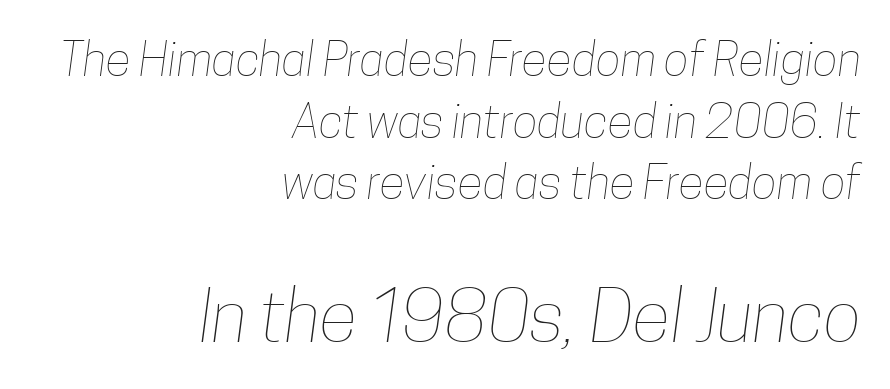
Q: Is the text bold? A: No.
Q: Is the text underlined? A: No.
Q: How is the paragraph aligned? A: Right-aligned.
Q: Is the spacing between letters normal or unusually wide? A: Normal.
Q: Is the spacing between lines tight, normal or loose? A: Normal.
Q: Which block of text is set in a larger size, the first (top) or the second (bottom)? A: The second (bottom) one.
Q: Width (condensed, normal, or wide)? A: Condensed.
Q: Stroke contrast? A: Low.
Q: x-height? A: Medium.
Q: Monospaced? A: No.
